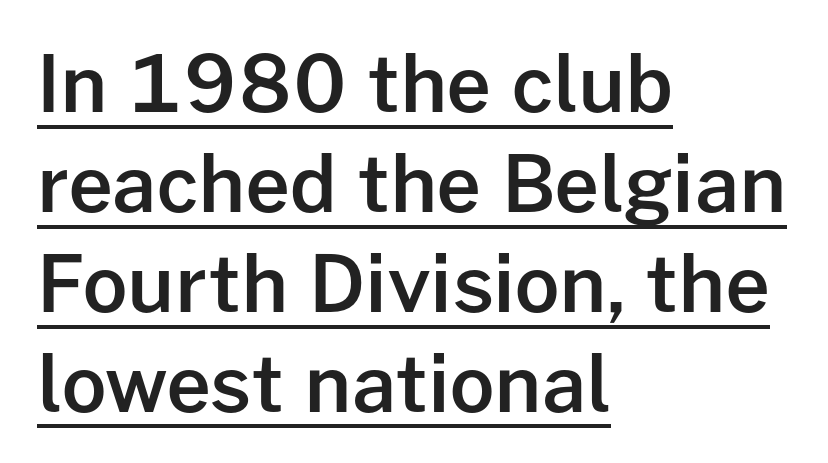
The image shows 78 px semibold sans-serif type, upright; set left-aligned, normal line spacing (1.28x), normal letter spacing, underlined; low stroke contrast and a medium x-height.
